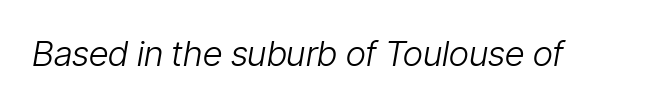
Q: Is the text bold? A: No.
Q: Is the text italic (slanted)? A: Yes, it leans right by about 9 degrees.
Q: Is the text underlined? A: No.
Q: Is the spacing between letters normal or unusually wide? A: Normal.
Q: Width (condensed, normal, or wide)? A: Condensed.
Q: Stroke contrast? A: Low.
Q: x-height? A: Medium.
Q: Monospaced? A: No.
